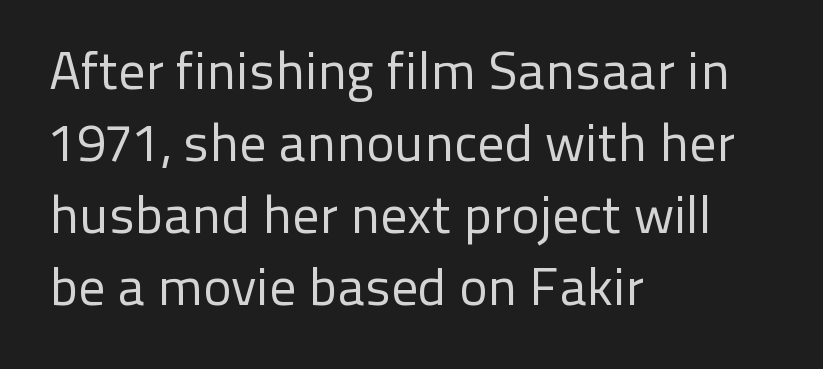
A roman cut, with each character standing at attention. Honestly, the letter spacing is just normal — you wouldn't notice it. Baseline-to-baseline distance is the conventional proportion of letter height. Unlike a traditional serif, this face leaves its strokes unadorned. Leftover space on each line is placed entirely after the last word. Here the designer chose a conventional face with non-uniform glyph widths.
